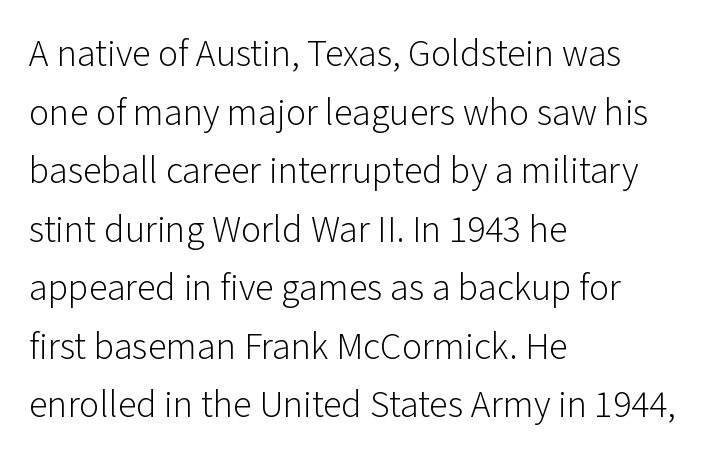
{"serif": "no", "italic": "no", "bold": "no", "weight": "light", "width": "normal", "stroke_contrast": "low", "x_height": "medium", "monospaced": "no", "underline": "no", "align": "left", "line_spacing": "normal", "line_spacing_ratio": 1.54, "letter_spacing": "normal", "letter_spacing_em": 0.0, "glyph_px": 38}
